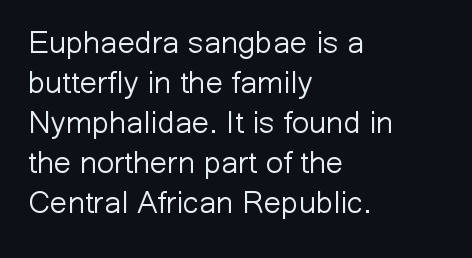
{"serif": "no", "italic": "no", "bold": "no", "weight": "light", "width": "normal", "stroke_contrast": "low", "x_height": "medium", "monospaced": "no", "underline": "no", "align": "left", "line_spacing": "normal", "line_spacing_ratio": 1.29, "letter_spacing": "normal", "letter_spacing_em": 0.0, "glyph_px": 31}
